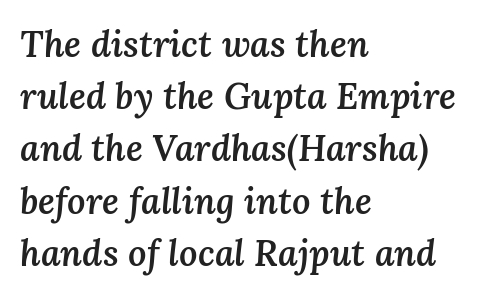
The image shows 36 px semibold type, italic (leaning right); set left-aligned, normal line spacing (1.45x), normal letter spacing, not underlined; medium stroke contrast and a medium x-height.
